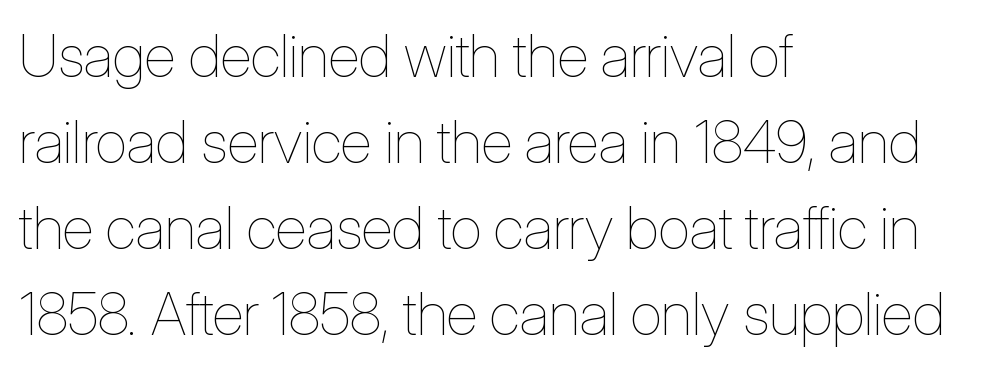
The image shows 59 px thin, condensed type, upright; set left-aligned, normal line spacing (1.46x), normal letter spacing, not underlined; low stroke contrast and a medium x-height.
